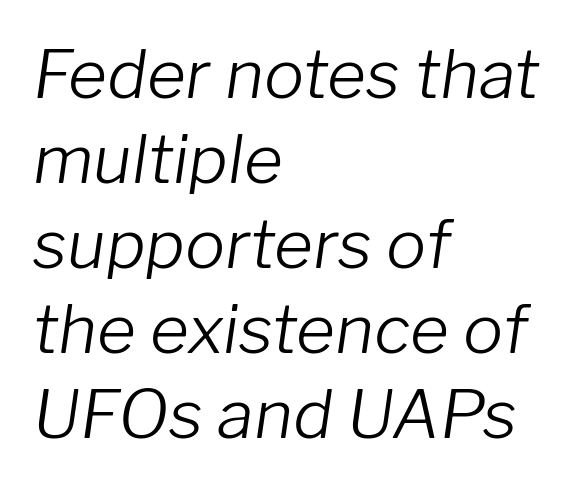
{"italic": "yes", "lean": "right", "slant_degrees": 8, "bold": "no", "weight": "light", "width": "normal", "stroke_contrast": "low", "x_height": "medium", "monospaced": "no", "underline": "no", "align": "left", "line_spacing": "normal", "line_spacing_ratio": 1.27, "letter_spacing": "normal", "letter_spacing_em": 0.0, "glyph_px": 67}
